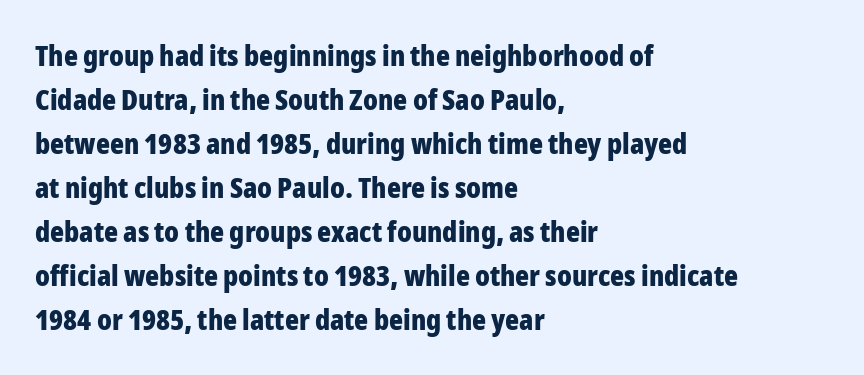
Letterform terminals end flat and unadorned throughout the passage. The line texture is even and compact thanks to regular tracking. Do the letters lean? They stand straight. Quick note: underline off. Which margin do the lines hug? The left one — the right edge is uneven.
